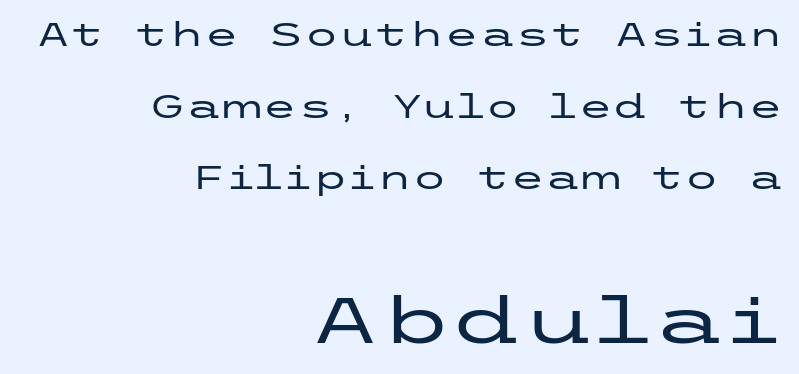
Q: Is the text italic (slanted)? A: No, it is upright.
Q: Is the typeface a serif or a sans-serif typeface? A: Sans-serif.
Q: Is the text underlined? A: No.
Q: How is the paragraph aligned? A: Right-aligned.
Q: Is the spacing between letters normal or unusually wide? A: Normal.
Q: Is the spacing between lines tight, normal or loose? A: Loose.
Q: Which block of text is set in a larger size, the first (top) or the second (bottom)? A: The second (bottom) one.
Q: Width (condensed, normal, or wide)? A: Wide.
Q: Stroke contrast? A: Low.
Q: x-height? A: Medium.
